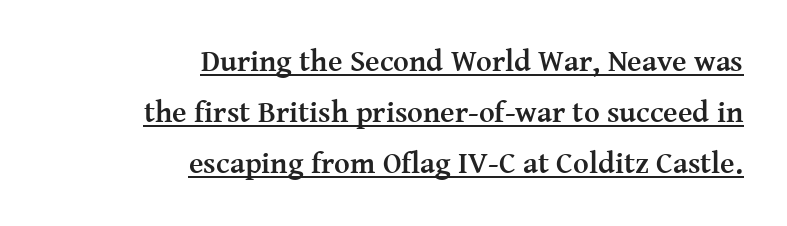
Q: Is the text bold? A: Yes.
Q: Is the text italic (slanted)? A: No, it is upright.
Q: Is the typeface a serif or a sans-serif typeface? A: Serif.
Q: Is the text underlined? A: Yes.
Q: How is the paragraph aligned? A: Right-aligned.
Q: Is the spacing between letters normal or unusually wide? A: Normal.
Q: Is the spacing between lines tight, normal or loose? A: Normal.
Q: Width (condensed, normal, or wide)? A: Normal.
Q: Stroke contrast? A: Medium.
Q: x-height? A: Medium.
Q: Monospaced? A: No.
